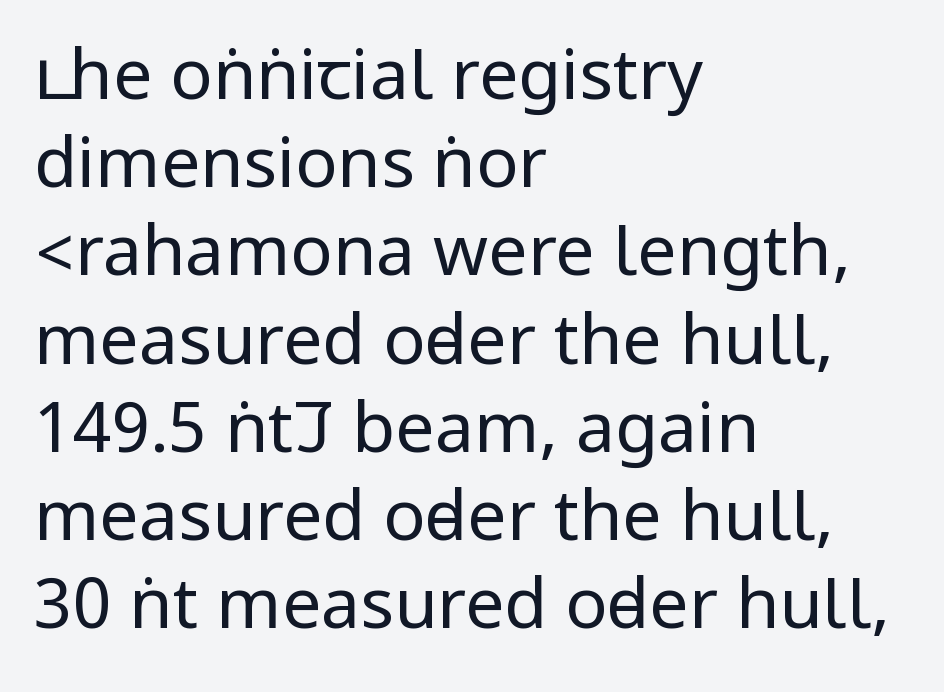
Q: Is the text bold? A: No.
Q: Is the text italic (slanted)? A: No, it is upright.
Q: Is the typeface a serif or a sans-serif typeface? A: Sans-serif.
Q: Is the text underlined? A: No.
Q: How is the paragraph aligned? A: Left-aligned.
Q: Is the spacing between letters normal or unusually wide? A: Normal.
Q: Is the spacing between lines tight, normal or loose? A: Normal.
Q: Width (condensed, normal, or wide)? A: Condensed.
Q: Stroke contrast? A: Low.
